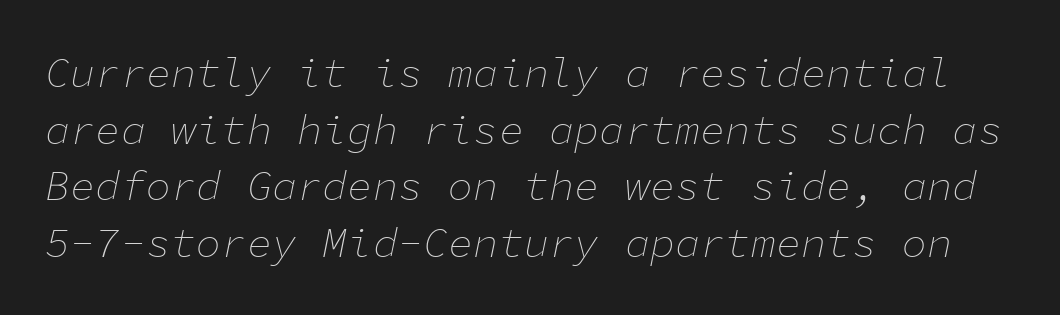
Whoever set this chose a conventional vertical rhythm. The glyphs are unaccompanied by any horizontal stroke below them. These glyphs show unthickened strokes, regular width or finer. Glyph-to-glyph distance matches everyday printed text. The text carries the slant typical of an italic or oblique font.
